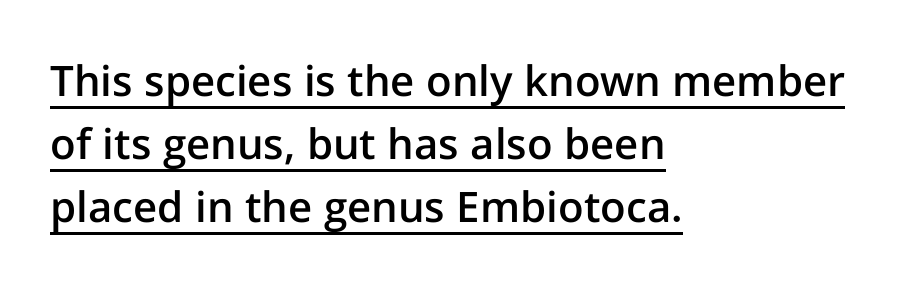
This sample carries an underscore along the baseline area. The space between consecutive lines is moderate. Its strokes are somewhat broadened, the hallmark of semibold type. Teacher's note: observe the even left margin — that is flush-left alignment.
